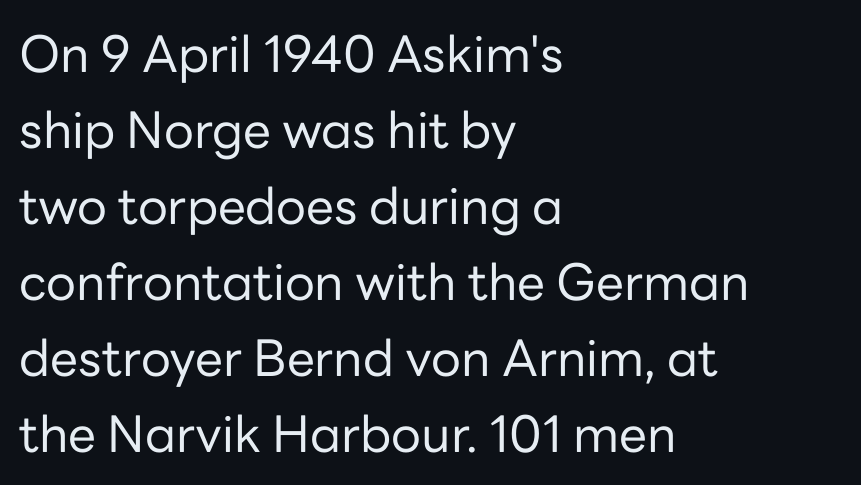
Q: Is the text bold? A: No.
Q: Is the text italic (slanted)? A: No, it is upright.
Q: Is the typeface a serif or a sans-serif typeface? A: Sans-serif.
Q: Is the text underlined? A: No.
Q: How is the paragraph aligned? A: Left-aligned.
Q: Is the spacing between letters normal or unusually wide? A: Normal.
Q: Is the spacing between lines tight, normal or loose? A: Normal.
Q: Width (condensed, normal, or wide)? A: Normal.
Q: Stroke contrast? A: Low.
Q: x-height? A: Medium.
Q: Monospaced? A: No.
